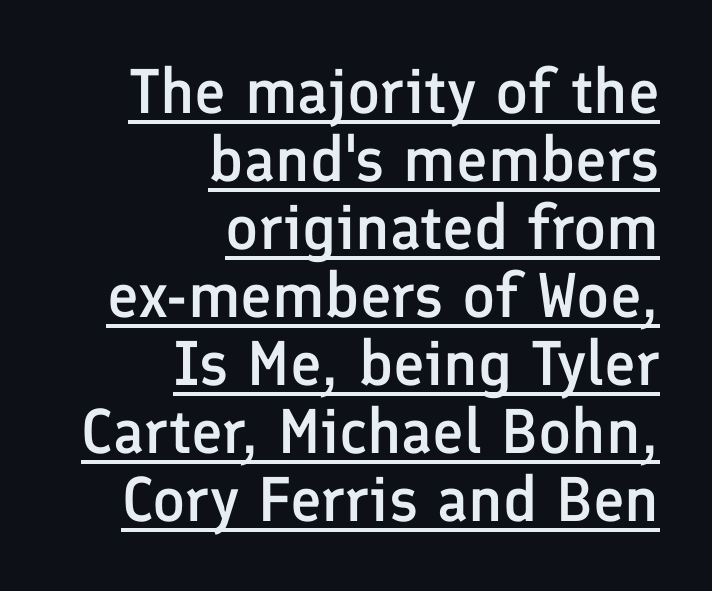
Q: Is the text bold? A: Semi-bold.
Q: Is the text italic (slanted)? A: No, it is upright.
Q: Is the typeface a serif or a sans-serif typeface? A: Sans-serif.
Q: Is the text underlined? A: Yes.
Q: How is the paragraph aligned? A: Right-aligned.
Q: Is the spacing between letters normal or unusually wide? A: Normal.
Q: Is the spacing between lines tight, normal or loose? A: Tight.
Q: Width (condensed, normal, or wide)? A: Normal.
Q: Stroke contrast? A: Low.
Q: x-height? A: Medium.
Q: Monospaced? A: No.
